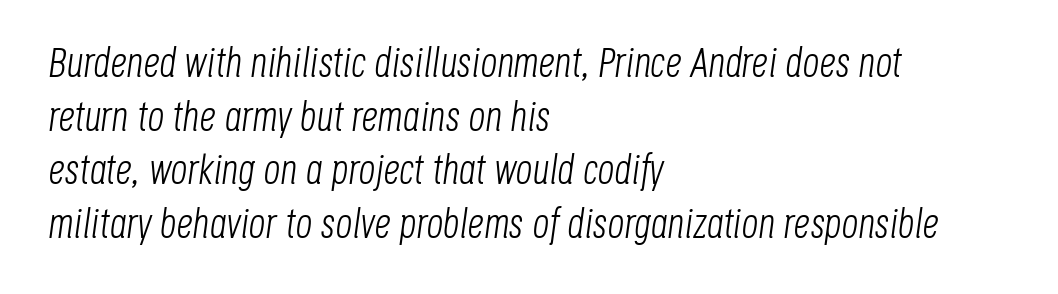
The image shows 41 px light, condensed type, italic (leaning right); set left-aligned, normal line spacing (1.31x), normal letter spacing, not underlined; low stroke contrast and a large x-height.
